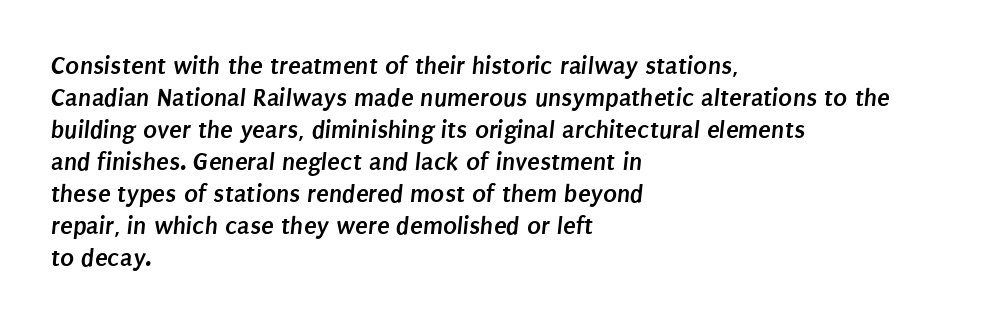
The image shows 26 px bold type; set left-aligned, line spacing 1.23x, normal letter spacing, not underlined.
